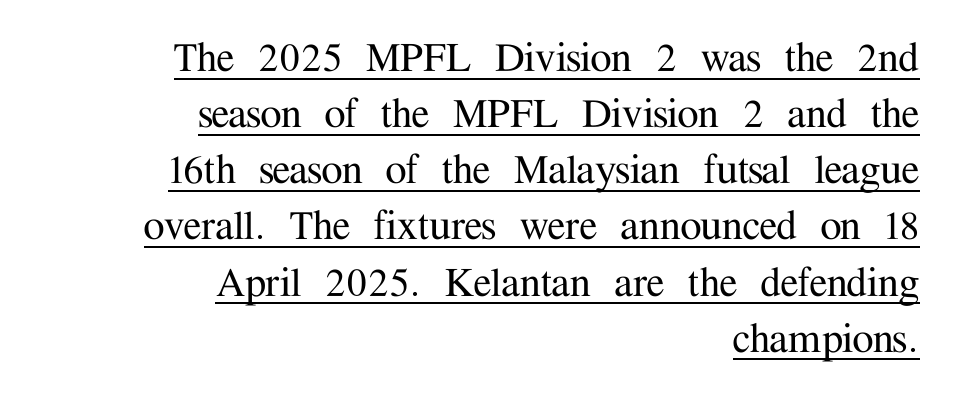
Q: Is the text italic (slanted)? A: No, it is upright.
Q: Is the typeface a serif or a sans-serif typeface? A: Serif.
Q: Is the text underlined? A: Yes.
Q: How is the paragraph aligned? A: Right-aligned.
Q: Is the spacing between letters normal or unusually wide? A: Normal.
Q: Width (condensed, normal, or wide)? A: Normal.
Q: Stroke contrast? A: Medium.
Q: x-height? A: Medium.
Q: Monospaced? A: No.
